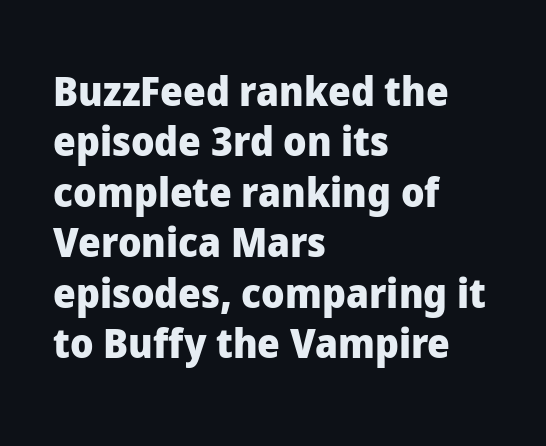
Q: Is the text bold? A: Yes.
Q: Is the text italic (slanted)? A: No, it is upright.
Q: Is the typeface a serif or a sans-serif typeface? A: Sans-serif.
Q: Is the text underlined? A: No.
Q: How is the paragraph aligned? A: Left-aligned.
Q: Is the spacing between letters normal or unusually wide? A: Normal.
Q: Is the spacing between lines tight, normal or loose? A: Normal.
Q: Width (condensed, normal, or wide)? A: Normal.
Q: Stroke contrast? A: Low.
Q: x-height? A: Medium.
Q: Monospaced? A: No.
